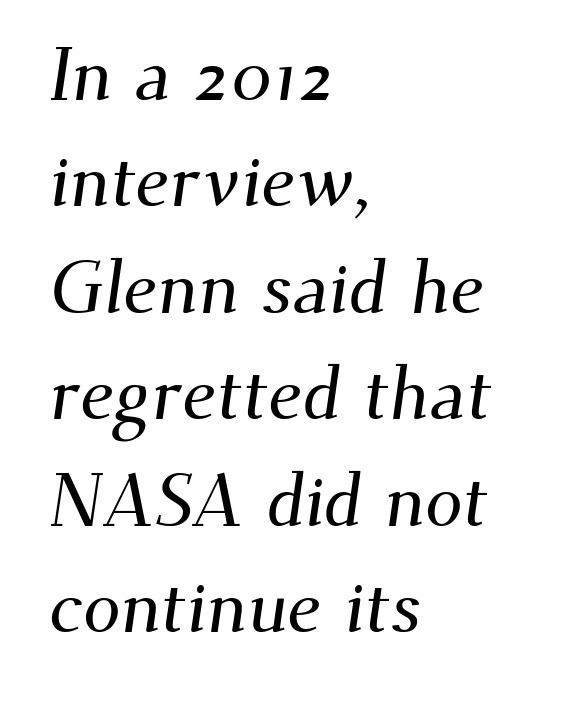
The image shows 75 px serif type; set left-aligned, normal line spacing (1.42x), normal letter spacing, not underlined; medium stroke contrast and a small x-height.
